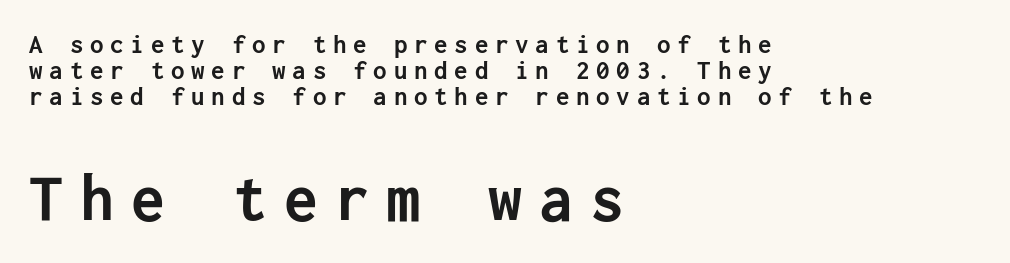
{"serif": "no", "italic": "no", "bold": "yes", "weight": "semibold", "width": "normal", "stroke_contrast": "low", "x_height": "medium", "underline": "no", "align": "left", "line_spacing": "tight", "line_spacing_ratio": 0.96, "letter_spacing": "wide", "letter_spacing_em": 0.25, "larger_block": "second", "size_ratio": 2.52, "glyph_px": 68}
